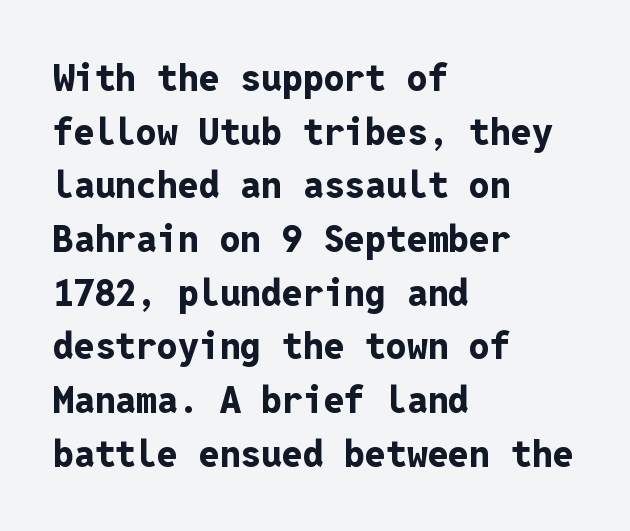
Q: Is the text bold? A: Yes.
Q: Is the text italic (slanted)? A: No, it is upright.
Q: Is the typeface a serif or a sans-serif typeface? A: Sans-serif.
Q: Is the text underlined? A: No.
Q: How is the paragraph aligned? A: Left-aligned.
Q: Is the spacing between letters normal or unusually wide? A: Normal.
Q: Is the spacing between lines tight, normal or loose? A: Normal.
Q: Width (condensed, normal, or wide)? A: Normal.
Q: Stroke contrast? A: Low.
Q: x-height? A: Medium.
Q: Monospaced? A: Yes.
